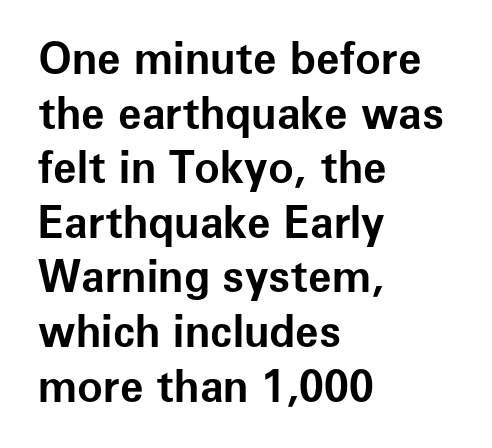
{"serif": "no", "italic": "no", "bold": "yes", "weight": "bold", "width": "normal", "stroke_contrast": "low", "x_height": "medium", "monospaced": "no", "underline": "no", "align": "left", "line_spacing": "normal", "line_spacing_ratio": 1.27, "letter_spacing": "normal", "letter_spacing_em": 0.0, "glyph_px": 43}
